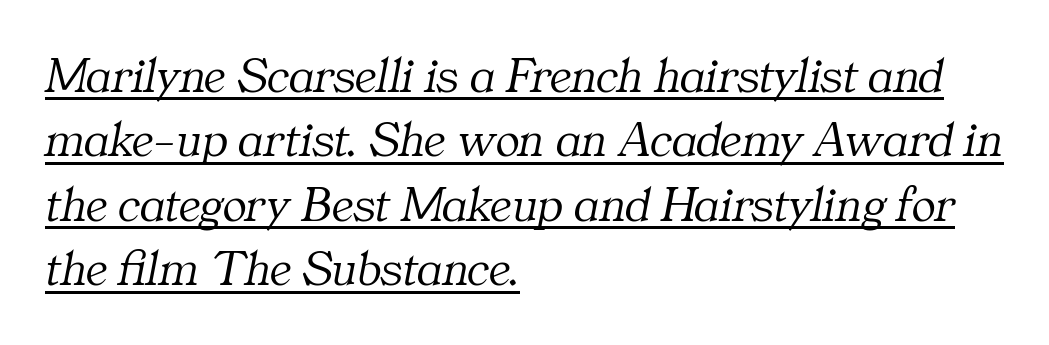
The passage shown is typed in a proportional face where columns would drift. The rendering uses a moderate line-height, typical for paragraphs. Heft: none added — not bold. Observe the lean: these are italic letterforms.
